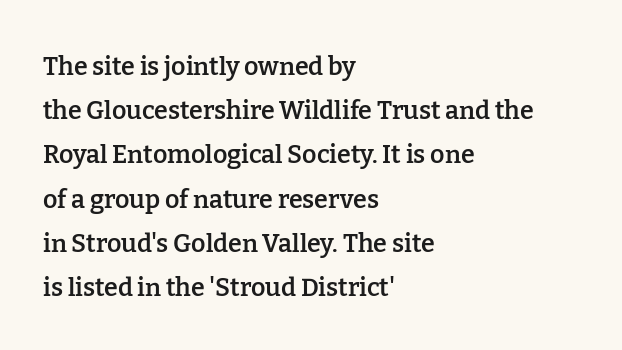
The image shows 25 px text type, upright; set left-aligned, line spacing 1.77x, normal letter spacing, not underlined.
